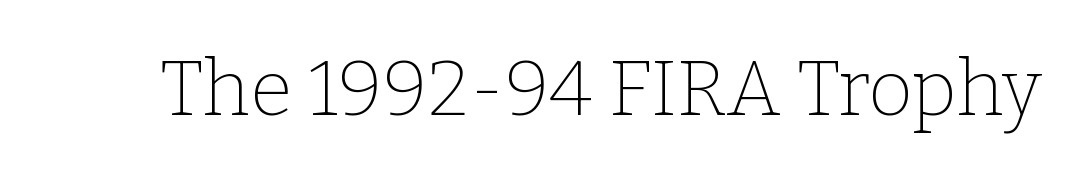
{"serif": "yes", "italic": "no", "bold": "no", "weight": "thin", "width": "normal", "stroke_contrast": "low", "x_height": "medium", "monospaced": "no", "underline": "no", "letter_spacing": "normal", "letter_spacing_em": 0.0, "glyph_px": 77}
